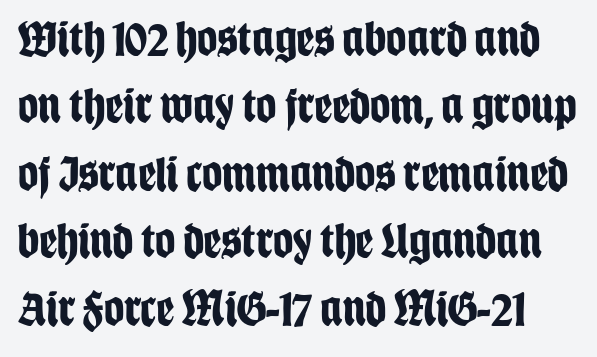
{"serif": "no", "italic": "no", "bold": "yes", "weight": "bold", "width": "condensed", "stroke_contrast": "low", "x_height": "large", "monospaced": "no", "underline": "no", "line_spacing": "normal", "line_spacing_ratio": 1.35, "letter_spacing": "normal", "letter_spacing_em": 0.0, "glyph_px": 50}
